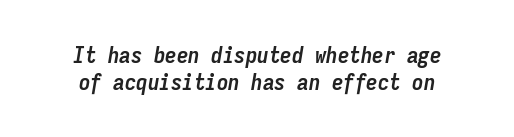
Q: Is the text bold? A: Yes.
Q: Is the text italic (slanted)? A: Yes, it leans right by about 9 degrees.
Q: Is the text underlined? A: No.
Q: How is the paragraph aligned? A: Centered.
Q: Is the spacing between letters normal or unusually wide? A: Normal.
